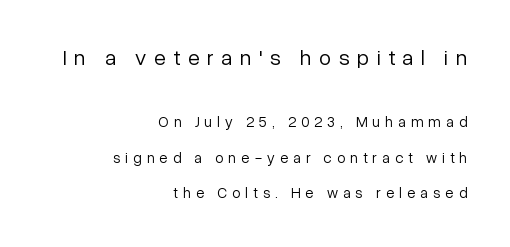
{"italic": "no", "bold": "no", "underline": "no", "align": "right", "line_spacing": "loose", "line_spacing_ratio": 2.35, "letter_spacing": "wide", "letter_spacing_em": 0.34, "larger_block": "first", "size_ratio": 1.47, "glyph_px": 22}
